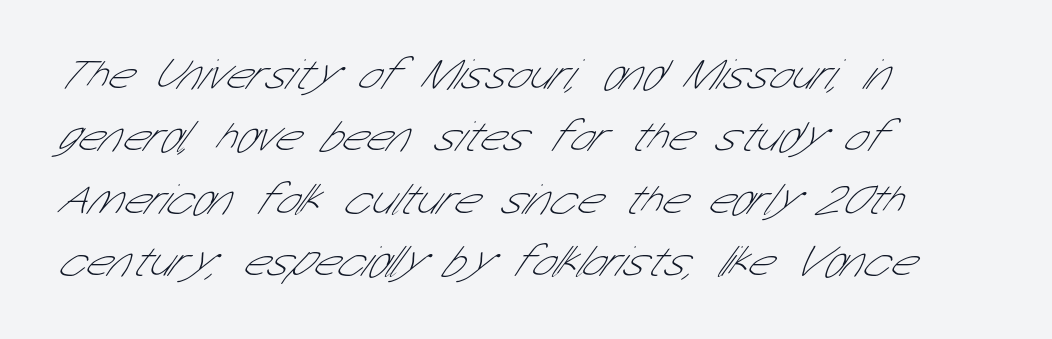
{"serif": "no", "bold": "no", "weight": "thin", "width": "condensed", "stroke_contrast": "low", "x_height": "medium", "monospaced": "no", "underline": "no", "align": "left", "line_spacing": "normal", "line_spacing_ratio": 1.42, "letter_spacing": "normal", "letter_spacing_em": 0.0, "glyph_px": 44}
